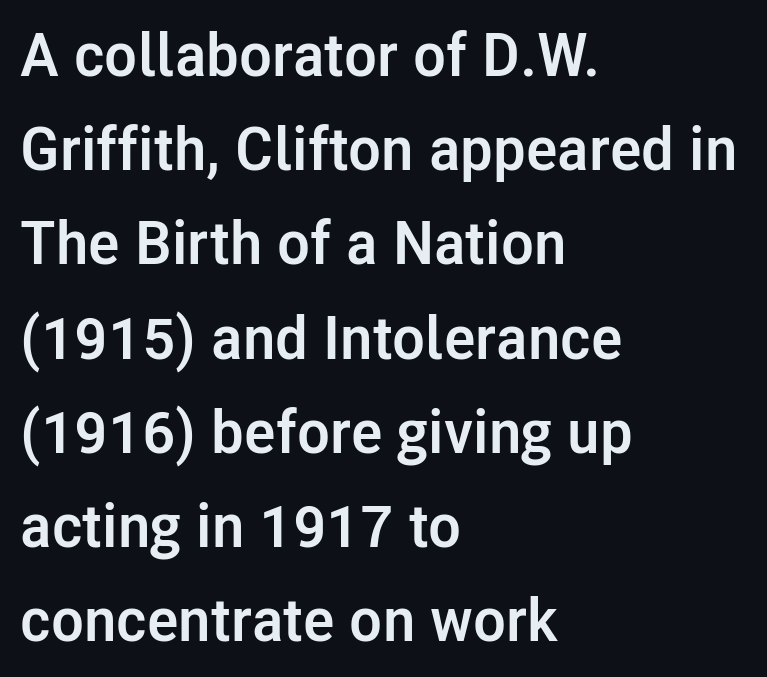
Nope, not italic — everything's standing straight. The letterforms sit shoulder to shoulder at normal distance. The text block is weighted toward the left margin, trailing off unevenly rightward. The rendering uses a moderate line-height, typical for paragraphs. The face used here is proportionally spaced, like ordinary book or web type.
